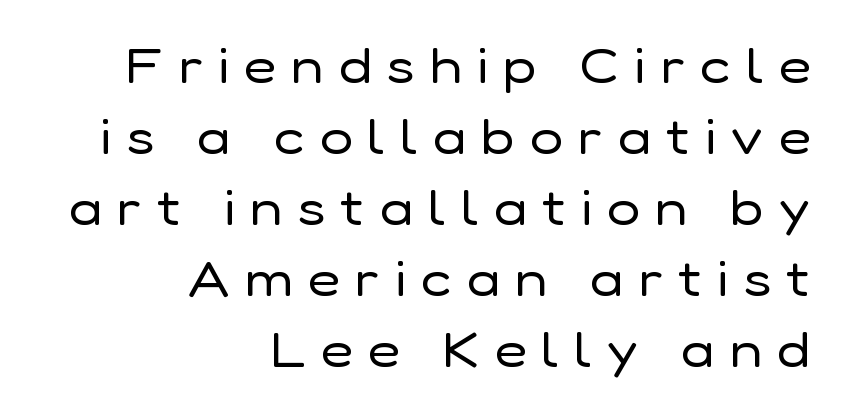
Q: Is the text bold? A: No.
Q: Is the text italic (slanted)? A: No, it is upright.
Q: Is the typeface a serif or a sans-serif typeface? A: Sans-serif.
Q: Is the text underlined? A: No.
Q: How is the paragraph aligned? A: Right-aligned.
Q: Is the spacing between letters normal or unusually wide? A: Unusually wide.
Q: Is the spacing between lines tight, normal or loose? A: Normal.
Q: Width (condensed, normal, or wide)? A: Normal.
Q: Stroke contrast? A: Low.
Q: x-height? A: Medium.
Q: Monospaced? A: No.
